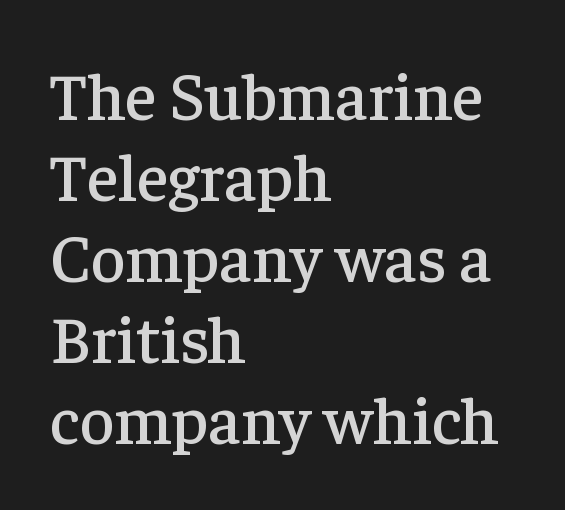
No extra tracking has been applied to these lines. Looks like regular typesetting: each glyph gets only the width it needs. The rendering shows small feet on the letterforms — a serif design. A student would call this left alignment; a typographer would say flush left, rag right.
